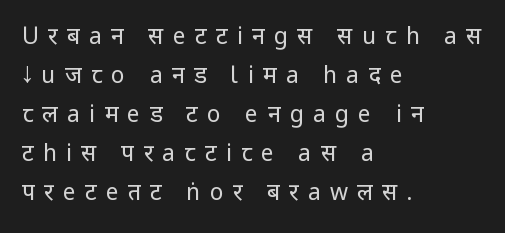
The image shows 23 px text type, upright; set left-aligned, normal line spacing (1.7x), unusually wide letter spacing (+0.4 em), not underlined.
